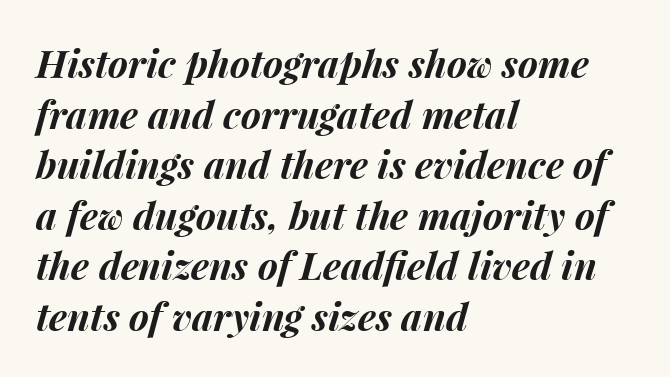
If you drew a line through each stem, it would be angled. This sample is left-justified, so line endings fall wherever the words run out. Heavy-handed strokes throughout: this text is bold. Caption: standard tracking, unaltered. The passage shown stacks its lines at a standard gap. The space beneath each line is pristine and unruled.
